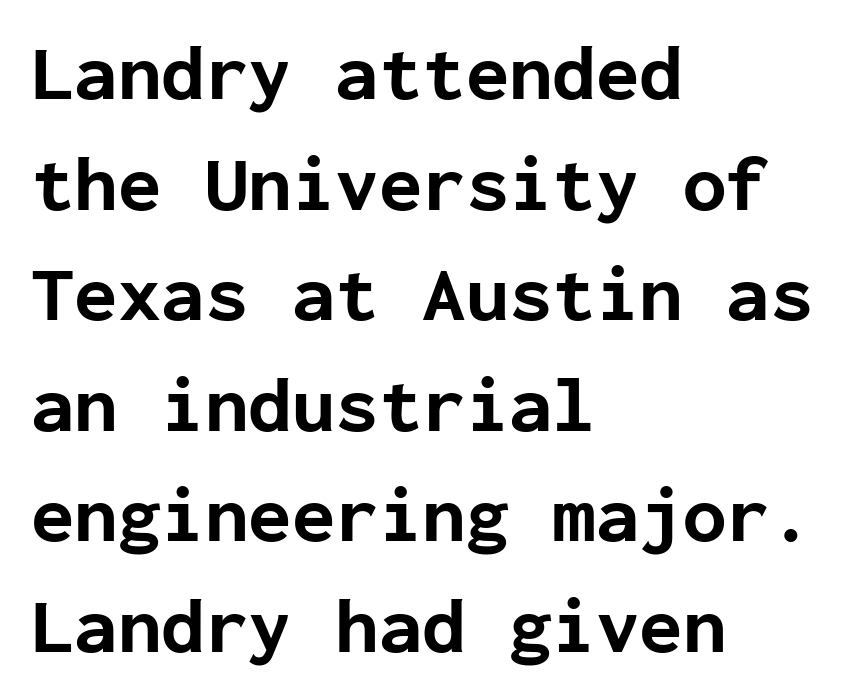
{"serif": "no", "italic": "no", "bold": "yes", "weight": "bold", "width": "normal", "stroke_contrast": "low", "x_height": "medium", "monospaced": "yes", "underline": "no", "align": "left", "line_spacing": "normal", "line_spacing_ratio": 1.4, "letter_spacing": "normal", "letter_spacing_em": 0.0, "glyph_px": 79}
